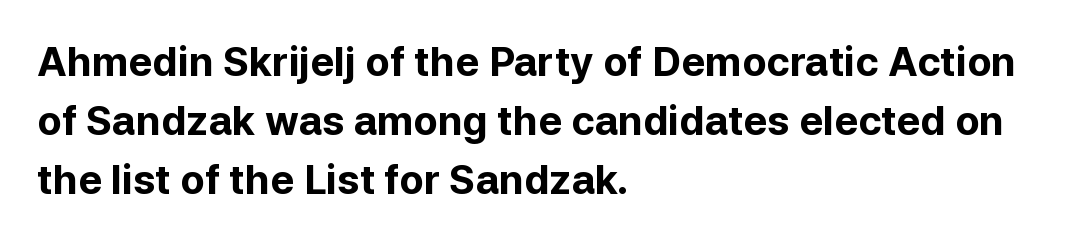
Spacing verdict: proportional, widths tailored to each character. Whoever set this chose a conventional vertical rhythm. Posture: vertical. Characters follow at the spacing the type designer built in. The space directly below the letters is spotless. If you drew a ruler down the left edge, every line would touch it.
